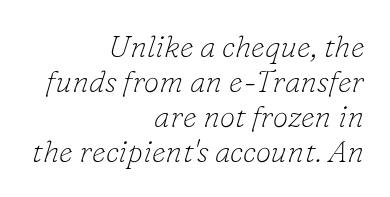
The image shows 31 px thin serif type, italic (leaning right); set right-aligned, tight line spacing (1.13x), normal letter spacing, not underlined; low stroke contrast and a small x-height.
